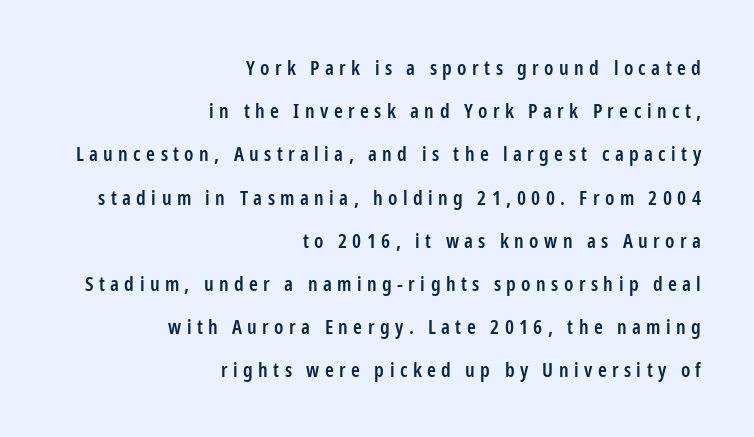
The image shows 20 px text type, upright; set right-aligned, loose line spacing (2.16x), unusually wide letter spacing (+0.27 em), not underlined.
